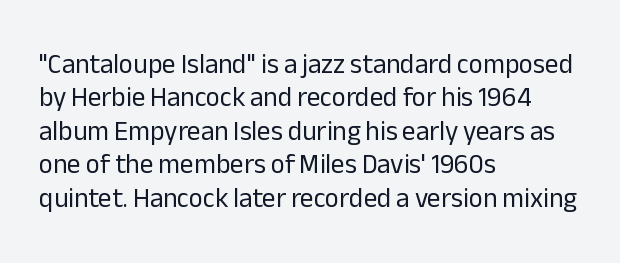
No letter is thick-stroked: the sample isn't bold. This rendering leaves character spacing at its baseline value. A bare baseline throughout the passage. Line beginnings align vertically; line endings do not. This sample uses an upright cut, with every glyph sitting square on the baseline.
